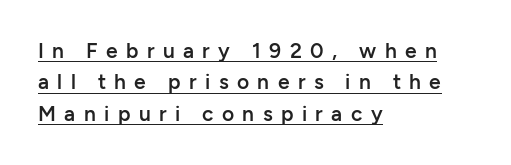
The image shows 21 px text type, upright; set left-aligned, normal line spacing (1.5x), unusually wide letter spacing (+0.4 em), underlined.
